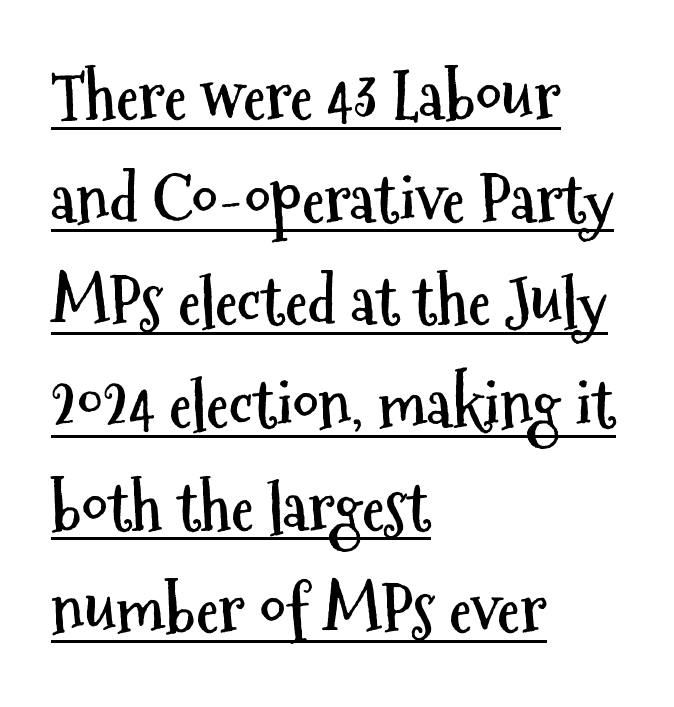
The rendering uses a bold face; every stroke is thick and dark. The letters carry no serifs — their stems end cleanly without finishing strokes. The typesetter has applied underlining to the passage shown. Is this a fixed-width face? No — the glyphs have proportional, varying widths. Unlike italic type, these characters show no tilt at all. The line texture is even and compact thanks to regular tracking.
